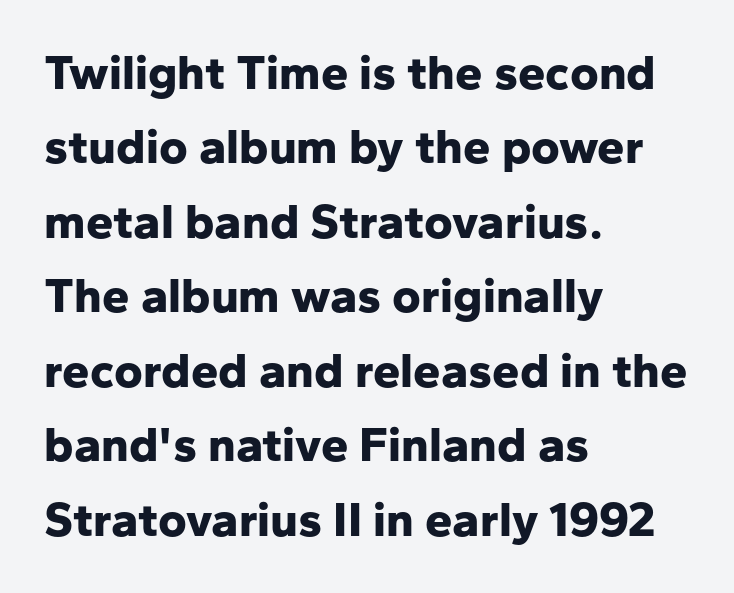
The image shows 49 px bold sans-serif type, upright; set left-aligned, normal line spacing (1.52x), normal letter spacing, not underlined; low stroke contrast and a medium x-height.
